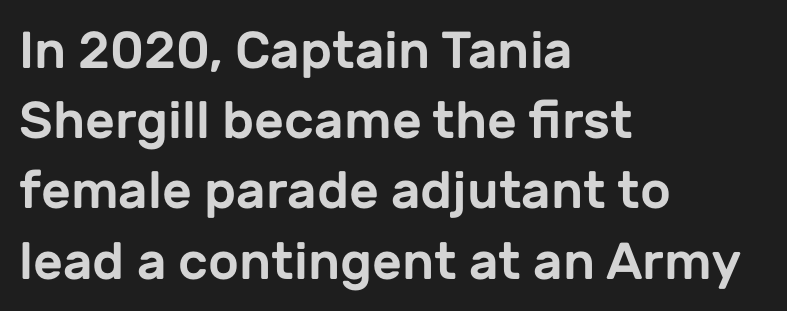
Q: Is the text italic (slanted)? A: No, it is upright.
Q: Is the typeface a serif or a sans-serif typeface? A: Sans-serif.
Q: Is the text underlined? A: No.
Q: How is the paragraph aligned? A: Left-aligned.
Q: Is the spacing between letters normal or unusually wide? A: Normal.
Q: Is the spacing between lines tight, normal or loose? A: Normal.
Q: Width (condensed, normal, or wide)? A: Normal.
Q: Stroke contrast? A: Low.
Q: x-height? A: Medium.
Q: Monospaced? A: No.
